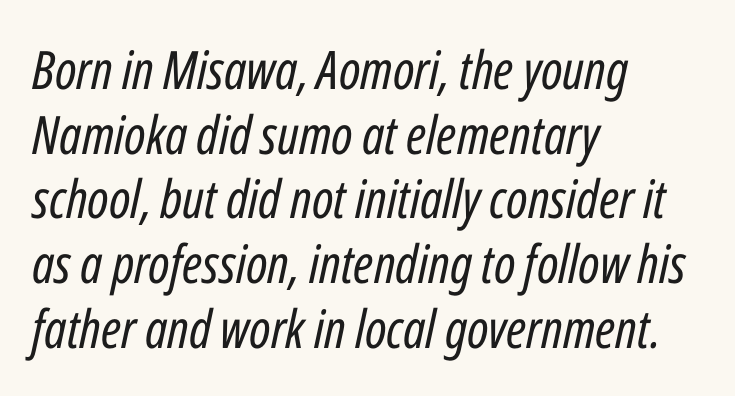
The image shows 53 px regular-weight, condensed type, italic (leaning right); set left-aligned, line spacing 1.22x, normal letter spacing, not underlined; low stroke contrast and a medium x-height.
